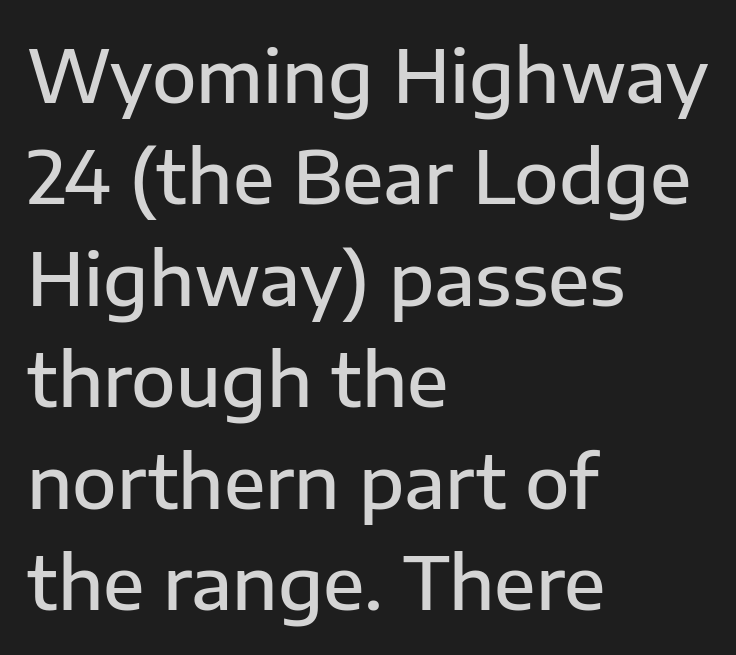
The image shows 73 px semibold sans-serif type, upright; set left-aligned, normal line spacing (1.39x), normal letter spacing, not underlined; low stroke contrast and a medium x-height.
